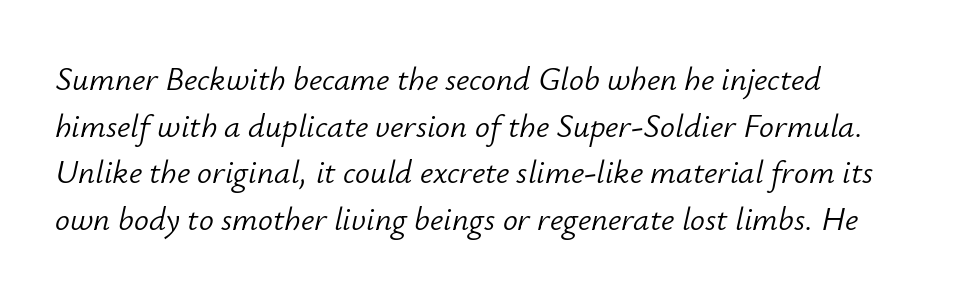
{"italic": "yes", "lean": "right", "slant_degrees": 12, "bold": "no", "weight": "light", "width": "normal", "stroke_contrast": "low", "x_height": "small", "monospaced": "no", "underline": "no", "line_spacing": "normal", "line_spacing_ratio": 1.41, "letter_spacing": "normal", "letter_spacing_em": 0.0, "glyph_px": 33}
